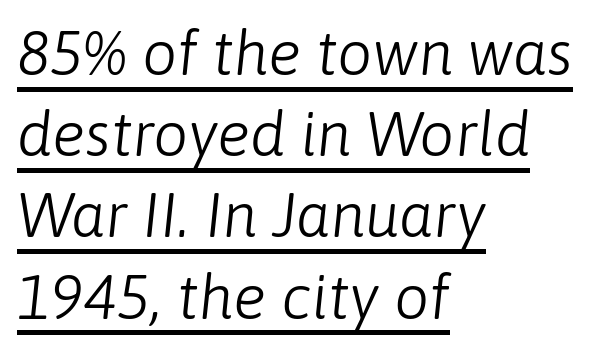
Q: Is the text bold? A: No.
Q: Is the text italic (slanted)? A: Yes, it leans right by about 6 degrees.
Q: Is the text underlined? A: Yes.
Q: How is the paragraph aligned? A: Left-aligned.
Q: Is the spacing between letters normal or unusually wide? A: Normal.
Q: Is the spacing between lines tight, normal or loose? A: Normal.
Q: Width (condensed, normal, or wide)? A: Normal.
Q: Stroke contrast? A: Low.
Q: x-height? A: Medium.
Q: Monospaced? A: No.
